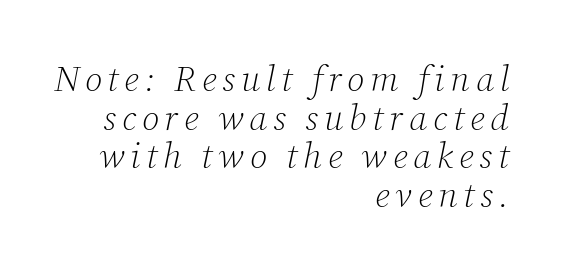
The image shows 36 px light serif type, italic (leaning right); set right-aligned, tight line spacing (1.07x), not underlined; low stroke contrast and a medium x-height.
